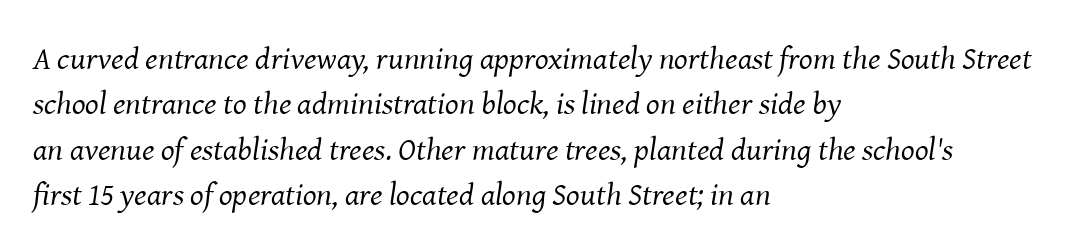
Q: Is the text bold? A: No.
Q: Is the text italic (slanted)? A: Yes, it leans right by about 8 degrees.
Q: Is the typeface a serif or a sans-serif typeface? A: Serif.
Q: Is the text underlined? A: No.
Q: How is the paragraph aligned? A: Left-aligned.
Q: Is the spacing between letters normal or unusually wide? A: Normal.
Q: Is the spacing between lines tight, normal or loose? A: Normal.
Q: Width (condensed, normal, or wide)? A: Normal.
Q: Stroke contrast? A: Medium.
Q: x-height? A: Medium.
Q: Monospaced? A: No.
